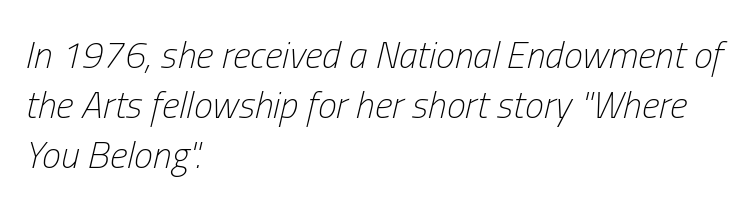
The text block is weighted toward the left margin, trailing off unevenly rightward. How would I describe the line gaps? Plain and ordinary. The rendering keeps characters at their native spacing. The face used here has a pronounced slope to its letters.
